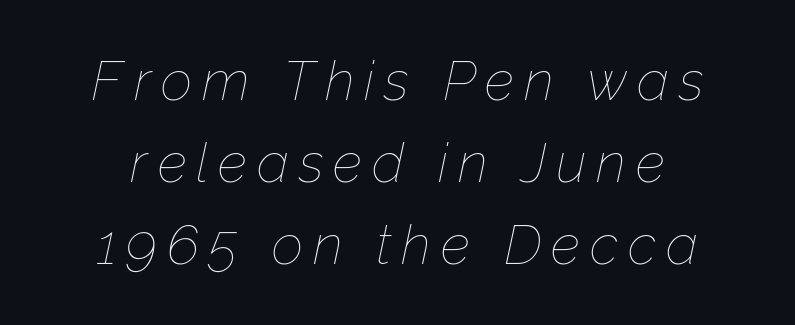
Q: Is the text bold? A: No.
Q: Is the text italic (slanted)? A: Yes, it leans right by about 12 degrees.
Q: Is the text underlined? A: No.
Q: Is the spacing between lines tight, normal or loose? A: Normal.
Q: Width (condensed, normal, or wide)? A: Normal.
Q: Stroke contrast? A: Low.
Q: x-height? A: Medium.
Q: Monospaced? A: No.
